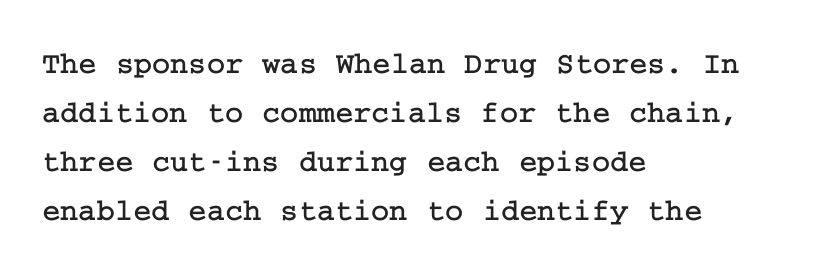
The image shows 31 px serif type, upright; set left-aligned, normal line spacing (1.58x), normal letter spacing, not underlined; low stroke contrast and a medium x-height.
